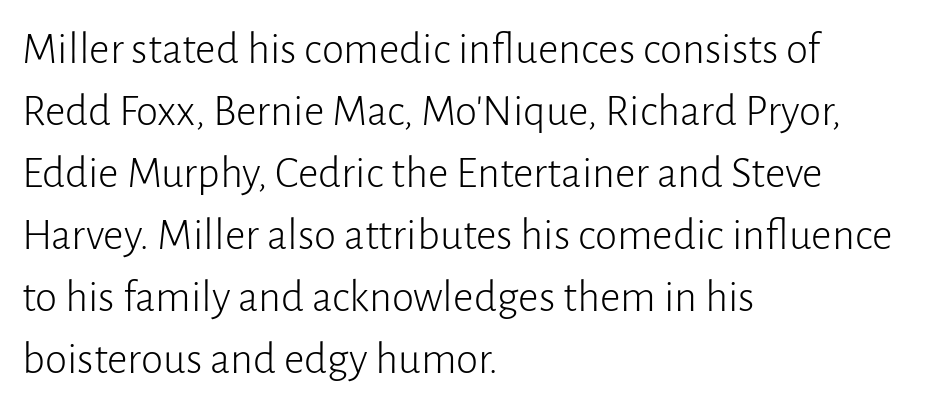
Compared with typical paragraphs, the rows here are spaced about the same. A quiet, ordinary-to-light weight characterises the typeface. Casual observation: everything's shoved over to the left. Nothing unusual about the tracking: characters are spaced as the font intends. Do the letters lean? They stand straight.
